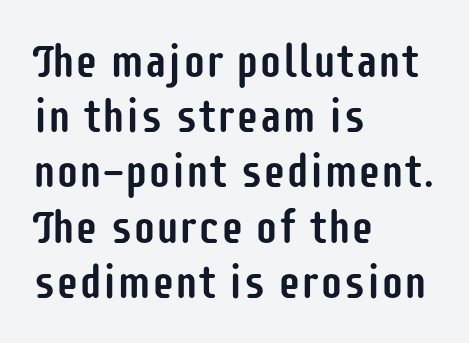
A typesetter would call this zero additional tracking. Think of a printed novel: that variable character pitch is what you see here. The space beneath each line is pristine and unruled. The typesetter chose a ragged-right arrangement here.
